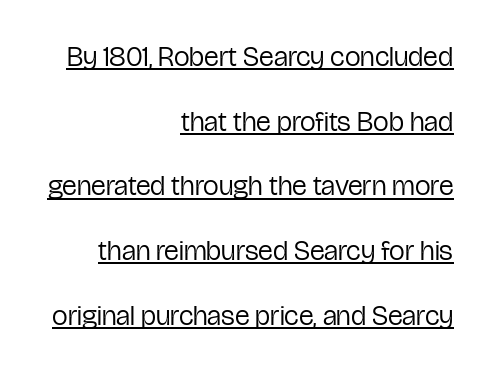
A great deal of white space separates one row of letters from the next. Think standard paragraph weight, or any step lighter than that. The face used here is proportionally spaced, like ordinary book or web type. Default kerning and tracking; the words read as compact shapes. Unlike a traditional serif, this face leaves its strokes unadorned.
